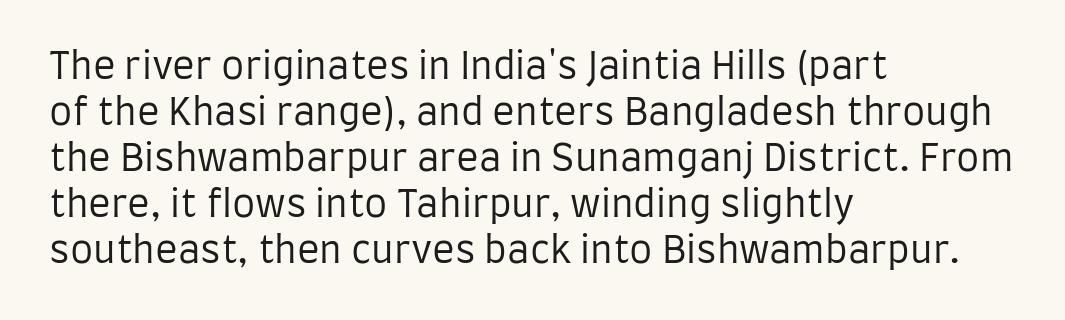
The image shows 37 px regular-weight, condensed sans-serif type, upright; set left-aligned, line spacing 1.24x, normal letter spacing, not underlined; low stroke contrast and a large x-height.
